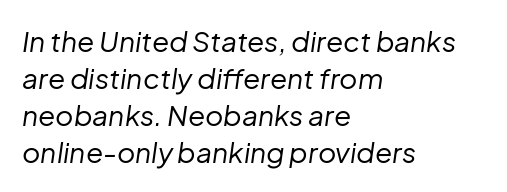
The image shows 28 px regular-weight type, italic (leaning right); set left-aligned, normal line spacing (1.32x), normal letter spacing, not underlined; low stroke contrast and a medium x-height.
